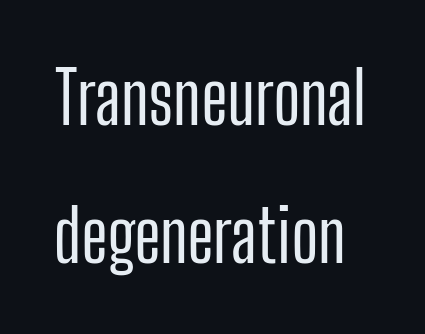
These lines are rendered in a variable-pitch font. One glance says open: line gaps are wider than usual. The passage shown has conventional tracking throughout. Upright lettering throughout. Anything drawn beneath the words? Only blank space. You can tell from the bare stems that sans-serif type was used.
